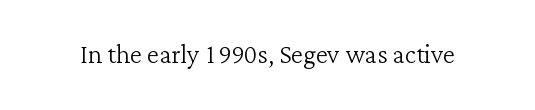
{"serif": "yes", "italic": "no", "bold": "no", "weight": "light", "width": "normal", "stroke_contrast": "low", "x_height": "medium", "monospaced": "no", "underline": "no", "letter_spacing": "normal", "letter_spacing_em": 0.0, "glyph_px": 34}
